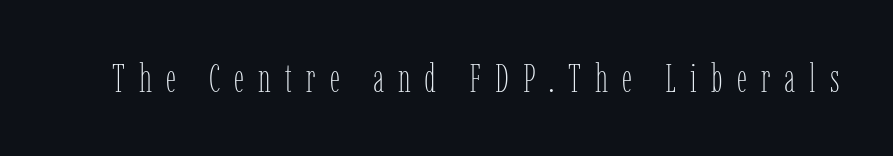
The image shows 40 px thin, condensed type, upright; set unusually wide letter spacing (+0.35 em), not underlined; low stroke contrast and a medium x-height.
